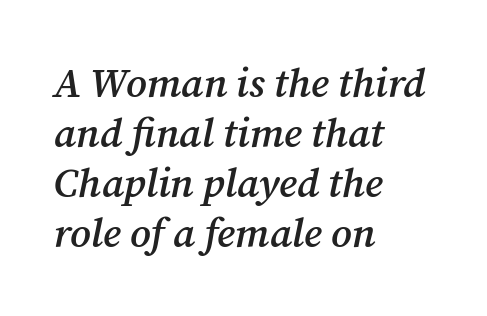
The image shows 41 px semibold serif type, italic (leaning right); set left-aligned, line spacing 1.22x, normal letter spacing, not underlined; medium stroke contrast and a medium x-height.
